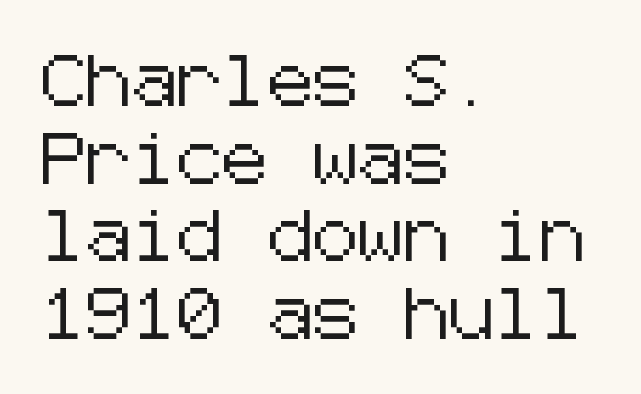
The image shows 51 px sans-serif type, upright; set left-aligned, normal line spacing (1.52x), normal letter spacing, not underlined; low stroke contrast and a medium x-height.
